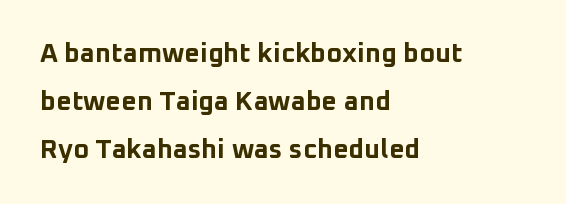
The image shows 27 px bold type, upright; set left-aligned, line spacing 1.77x, normal letter spacing, not underlined.
